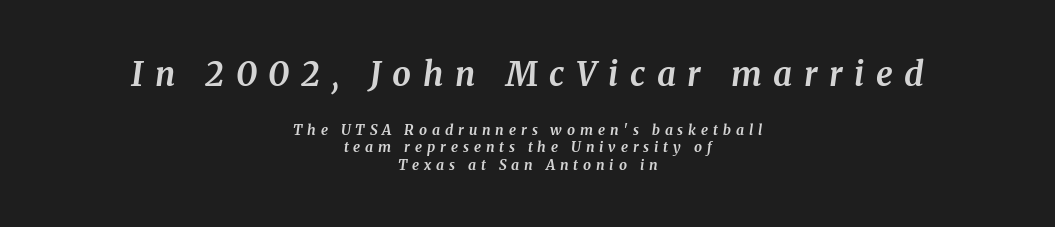
{"serif": "yes", "italic": "yes", "lean": "right", "slant_degrees": 8, "bold": "yes", "weight": "bold", "width": "normal", "stroke_contrast": "medium", "x_height": "medium", "monospaced": "no", "underline": "no", "align": "center", "line_spacing": "normal", "line_spacing_ratio": 1.25, "letter_spacing": "wide", "letter_spacing_em": 0.35, "larger_block": "first", "size_ratio": 2.36, "glyph_px": 33}
